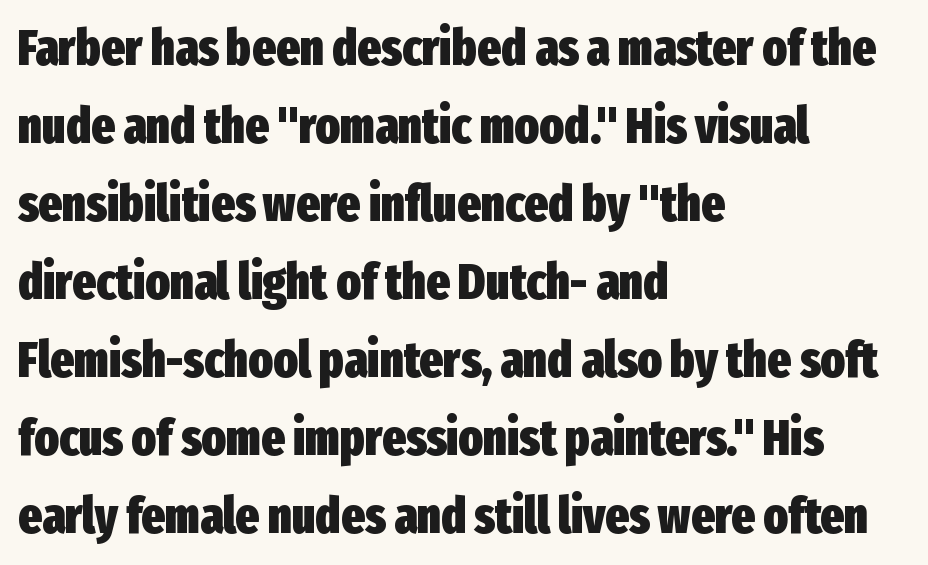
Q: Is the text bold? A: Yes.
Q: Is the text italic (slanted)? A: No, it is upright.
Q: Is the typeface a serif or a sans-serif typeface? A: Sans-serif.
Q: Is the text underlined? A: No.
Q: How is the paragraph aligned? A: Left-aligned.
Q: Is the spacing between letters normal or unusually wide? A: Normal.
Q: Is the spacing between lines tight, normal or loose? A: Normal.
Q: Width (condensed, normal, or wide)? A: Condensed.
Q: Stroke contrast? A: Low.
Q: x-height? A: Medium.
Q: Monospaced? A: No.
